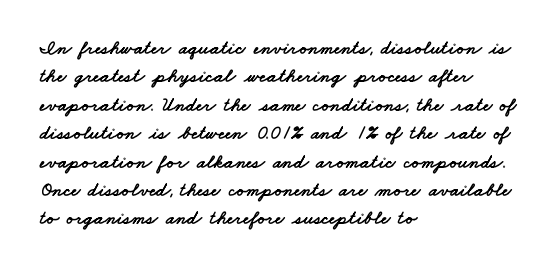
The image shows 20 px text type; set left-aligned, normal line spacing (1.42x), normal letter spacing, not underlined.
